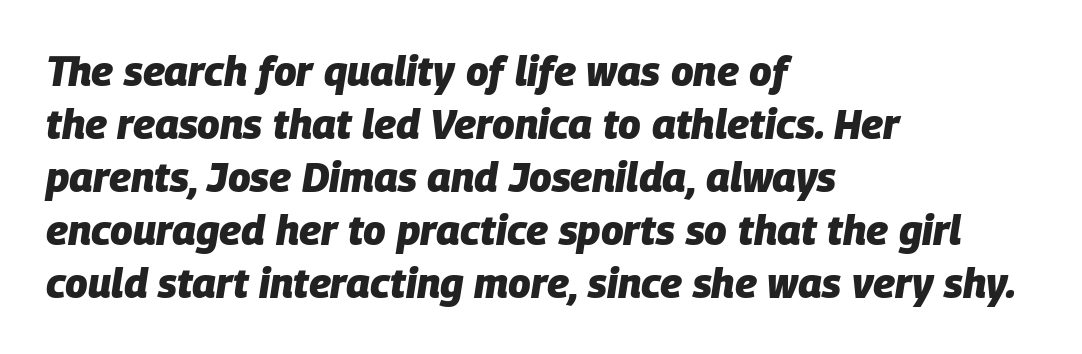
There is no visible air inserted between adjacent glyphs. The axis of the letterforms is tilted away from vertical. If you drew a ruler down the left edge, every line would touch it. This sample keeps an unexceptional amount of space between lines. The strip under each line holds only bare page. Stroke thickness is high; the sample reads as a true bold.
